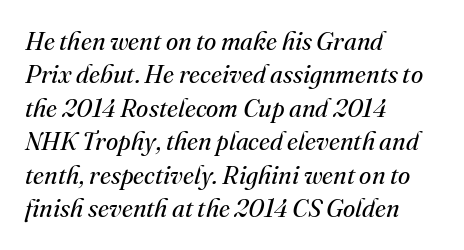
{"italic": "yes", "lean": "right", "slant_degrees": 16, "bold": "no", "underline": "no", "align": "left", "line_spacing": "normal", "line_spacing_ratio": 1.34, "letter_spacing": "normal", "letter_spacing_em": 0.0, "glyph_px": 25}
